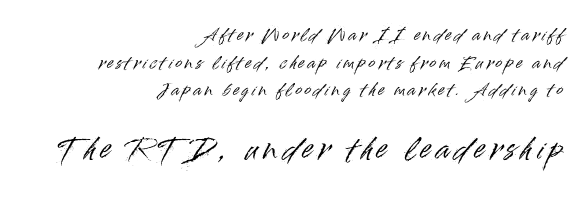
The image shows 28 px sans-serif type; set right-aligned, line spacing 1.72x, unusually wide letter spacing (+0.2 em), not underlined; the second (bottom) block is 1.75x larger; high stroke contrast and a small x-height.
